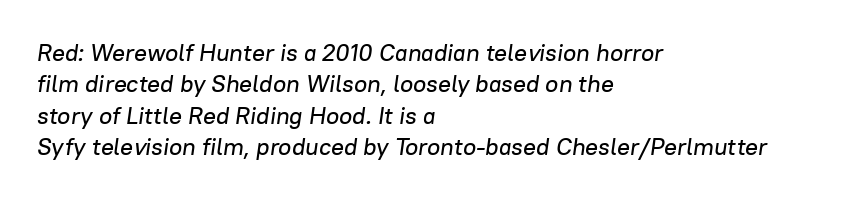
Q: Is the text italic (slanted)? A: Yes, it leans right by about 8 degrees.
Q: Is the text underlined? A: No.
Q: How is the paragraph aligned? A: Left-aligned.
Q: Is the spacing between letters normal or unusually wide? A: Normal.
Q: Is the spacing between lines tight, normal or loose? A: Normal.
